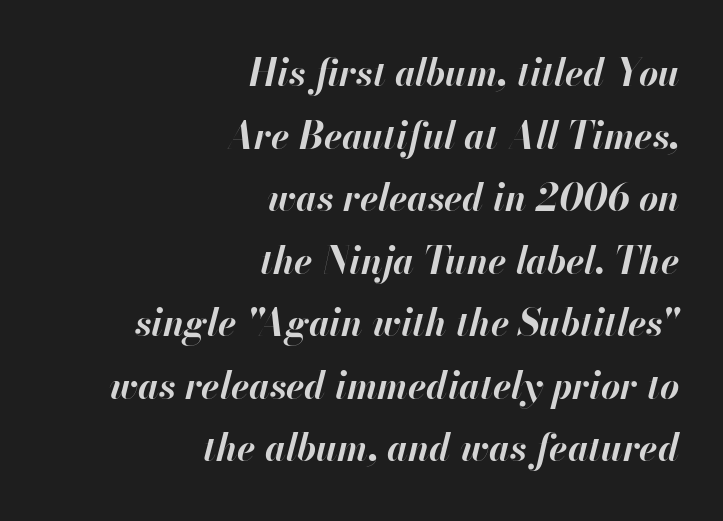
{"italic": "yes", "lean": "right", "slant_degrees": 13, "bold": "yes", "weight": "bold", "width": "normal", "stroke_contrast": "high", "x_height": "small", "monospaced": "no", "underline": "no", "align": "right", "line_spacing": "normal", "line_spacing_ratio": 1.69, "letter_spacing": "normal", "letter_spacing_em": 0.0, "glyph_px": 37}
